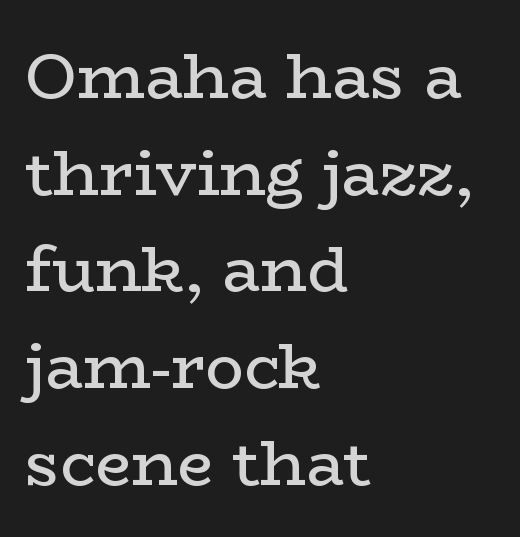
Q: Is the text bold? A: No.
Q: Is the text italic (slanted)? A: No, it is upright.
Q: Is the typeface a serif or a sans-serif typeface? A: Serif.
Q: Is the text underlined? A: No.
Q: How is the paragraph aligned? A: Left-aligned.
Q: Is the spacing between letters normal or unusually wide? A: Normal.
Q: Is the spacing between lines tight, normal or loose? A: Normal.
Q: Width (condensed, normal, or wide)? A: Wide.
Q: Stroke contrast? A: Low.
Q: x-height? A: Medium.
Q: Monospaced? A: No.
